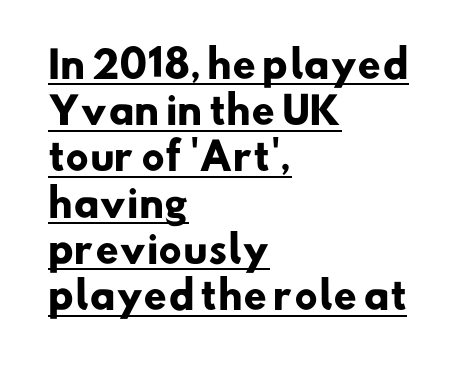
The image shows 37 px heavy sans-serif type; set left-aligned, normal line spacing (1.25x), normal letter spacing, underlined; low stroke contrast and a small x-height.
